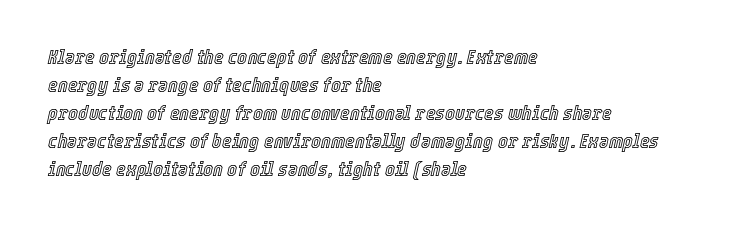
{"italic": "yes", "lean": "right", "slant_degrees": 12, "underline": "no", "align": "left", "line_spacing": "normal", "line_spacing_ratio": 1.33, "letter_spacing": "normal", "letter_spacing_em": 0.0, "glyph_px": 21}
